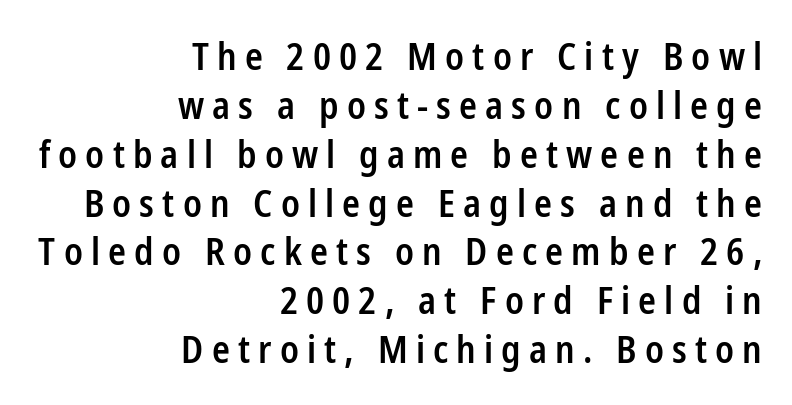
Q: Is the text bold? A: Semi-bold.
Q: Is the text italic (slanted)? A: No, it is upright.
Q: Is the typeface a serif or a sans-serif typeface? A: Sans-serif.
Q: Is the text underlined? A: No.
Q: How is the paragraph aligned? A: Right-aligned.
Q: Is the spacing between letters normal or unusually wide? A: Unusually wide.
Q: Is the spacing between lines tight, normal or loose? A: Normal.
Q: Width (condensed, normal, or wide)? A: Condensed.
Q: Stroke contrast? A: Low.
Q: x-height? A: Medium.
Q: Monospaced? A: No.
